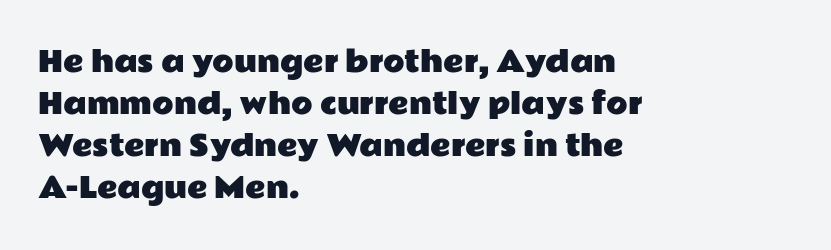
Is the block centered? No — it sits flush against the left margin. A typesetter would label this face a sans. Does extra space separate the letters? No, they use regular spacing. Do the letters lean? They stand straight. The rendering uses a moderate line-height, typical for paragraphs.
